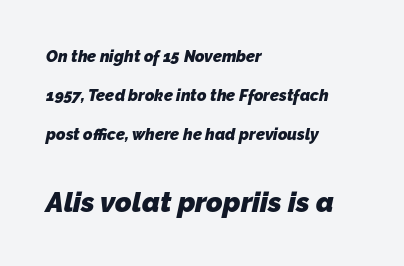
{"serif": "no", "bold": "yes", "weight": "heavy", "width": "normal", "stroke_contrast": "low", "x_height": "medium", "monospaced": "no", "underline": "no", "align": "left", "line_spacing": "loose", "line_spacing_ratio": 2.43, "letter_spacing": "normal", "letter_spacing_em": 0.0, "larger_block": "second", "size_ratio": 1.75, "glyph_px": 28}
